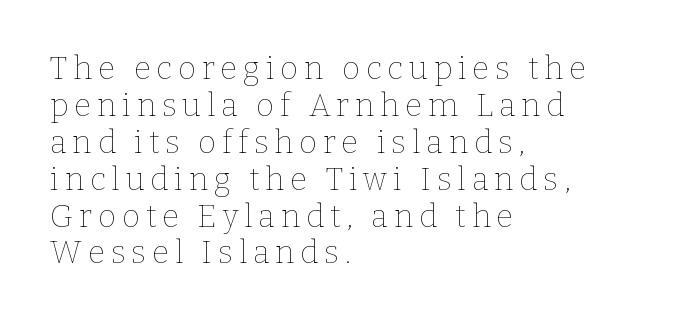
{"italic": "no", "bold": "no", "weight": "thin", "width": "normal", "stroke_contrast": "low", "x_height": "medium", "monospaced": "no", "underline": "no", "align": "left", "line_spacing_ratio": 1.19, "glyph_px": 31}
